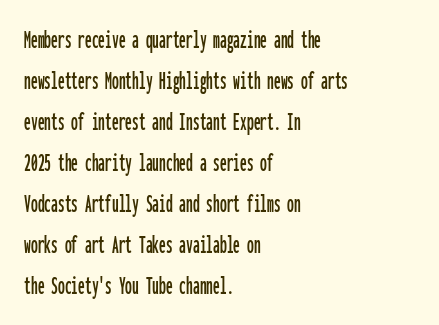
Q: Is the text italic (slanted)? A: No, it is upright.
Q: Is the text underlined? A: No.
Q: How is the paragraph aligned? A: Left-aligned.
Q: Is the spacing between letters normal or unusually wide? A: Normal.
Q: Is the spacing between lines tight, normal or loose? A: Normal.
